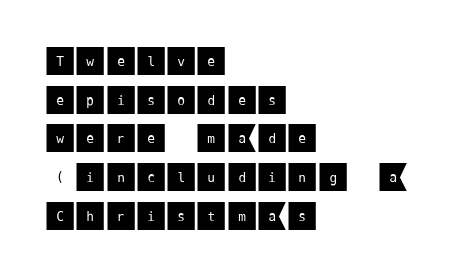
A typesetter would mark this as roman, not italic. How would I describe the line gaps? Plain and ordinary. If you drew a ruler down the left edge, every line would touch it. Look at the tracking — it's just the regular setting, nothing added.
